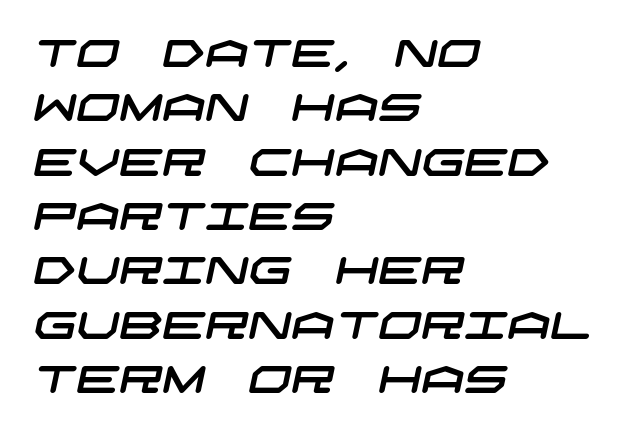
{"serif": "no", "width": "wide", "stroke_contrast": "low", "x_height": "large", "underline": "no", "align": "left", "line_spacing": "normal", "line_spacing_ratio": 1.43, "letter_spacing": "normal", "letter_spacing_em": 0.0, "glyph_px": 38}
